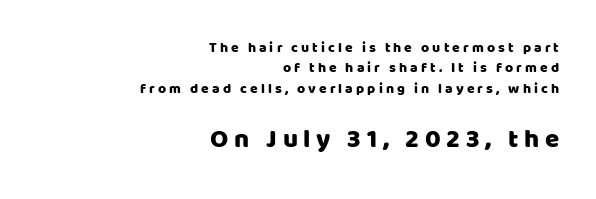
{"italic": "no", "underline": "no", "align": "right", "line_spacing": "normal", "line_spacing_ratio": 1.46, "letter_spacing": "wide", "letter_spacing_em": 0.22, "larger_block": "second", "size_ratio": 1.86, "glyph_px": 26}
